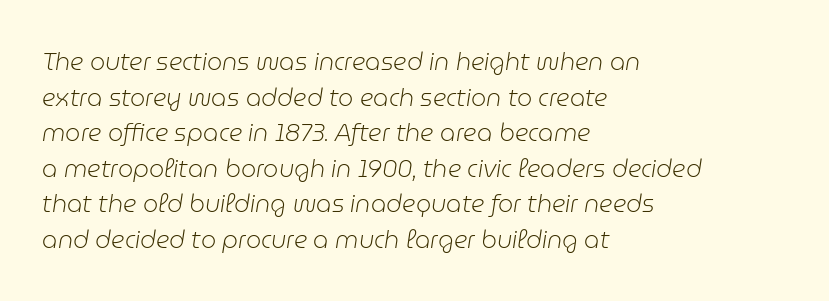
Q: Is the text bold? A: No.
Q: Is the text italic (slanted)? A: Yes, it leans right by about 9 degrees.
Q: Is the text underlined? A: No.
Q: How is the paragraph aligned? A: Left-aligned.
Q: Is the spacing between letters normal or unusually wide? A: Normal.
Q: Is the spacing between lines tight, normal or loose? A: Normal.
